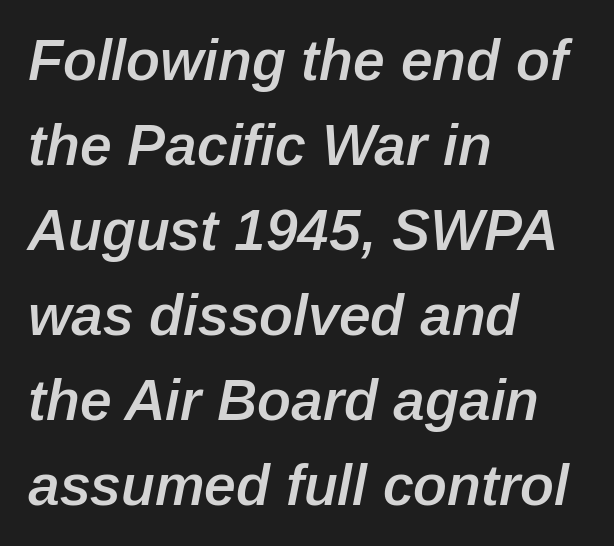
{"italic": "yes", "lean": "right", "slant_degrees": 12, "bold": "semi", "weight": "semibold", "width": "normal", "stroke_contrast": "low", "x_height": "medium", "monospaced": "no", "underline": "no", "align": "left", "line_spacing": "normal", "line_spacing_ratio": 1.49, "letter_spacing": "normal", "letter_spacing_em": 0.0, "glyph_px": 57}
